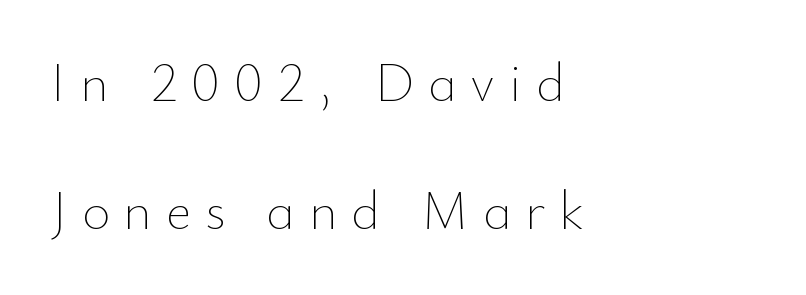
The gaps between neighbouring characters are conspicuously large. What's the leading like? Stretched, with rows far apart. The passage shown is typed in a proportional face where columns would drift. Quick note: underline off. The weight tops out at a normal text grade. The rag falls on the right side of this text block.
